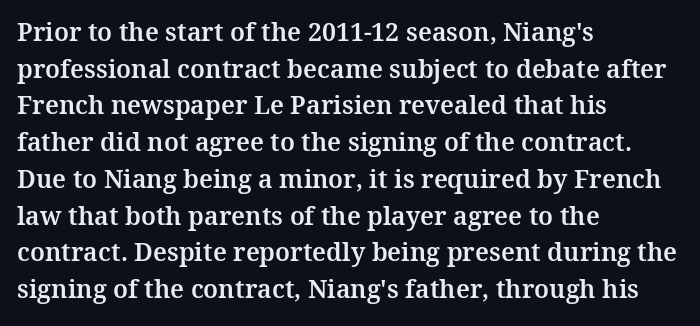
The letters stand straight up with perfectly vertical stems. The tracking reads as untouched default to a designer's eye. Vertical spacing — default. All the whitespace from short lines collects on the right. Bare-footed words on every line.
